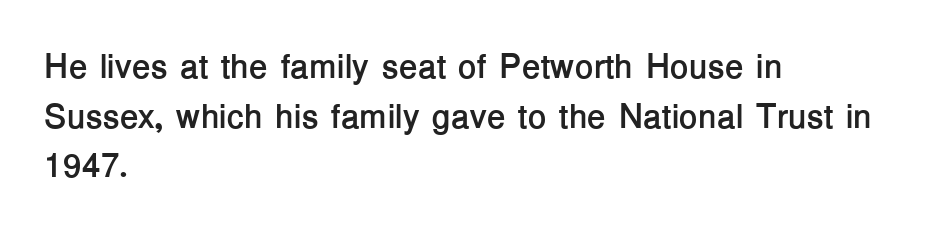
Q: Is the text bold? A: Yes.
Q: Is the text italic (slanted)? A: No, it is upright.
Q: Is the typeface a serif or a sans-serif typeface? A: Sans-serif.
Q: Is the text underlined? A: No.
Q: How is the paragraph aligned? A: Left-aligned.
Q: Is the spacing between letters normal or unusually wide? A: Normal.
Q: Is the spacing between lines tight, normal or loose? A: Normal.
Q: Width (condensed, normal, or wide)? A: Normal.
Q: Stroke contrast? A: Low.
Q: x-height? A: Medium.
Q: Monospaced? A: No.
